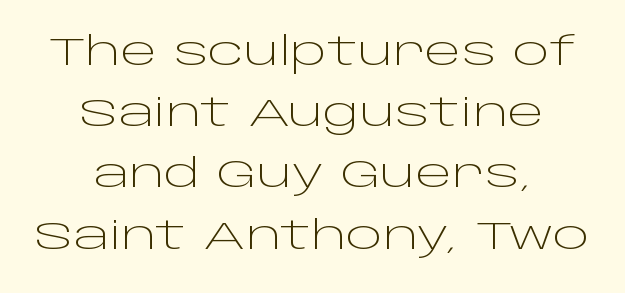
Q: Is the text bold? A: No.
Q: Is the text italic (slanted)? A: No, it is upright.
Q: Is the typeface a serif or a sans-serif typeface? A: Sans-serif.
Q: Is the text underlined? A: No.
Q: How is the paragraph aligned? A: Centered.
Q: Is the spacing between letters normal or unusually wide? A: Normal.
Q: Is the spacing between lines tight, normal or loose? A: Normal.
Q: Width (condensed, normal, or wide)? A: Wide.
Q: Stroke contrast? A: Low.
Q: x-height? A: Large.
Q: Monospaced? A: No.
